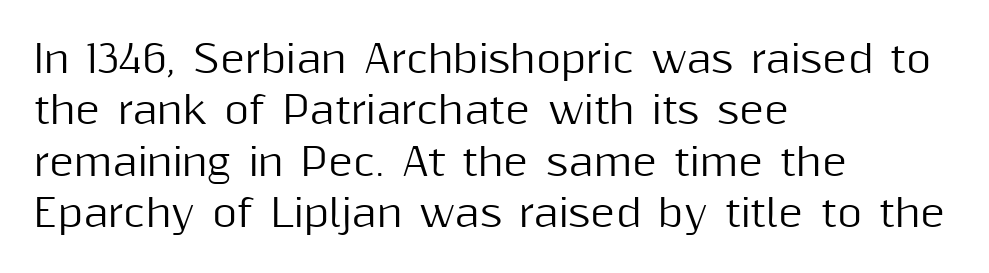
What stands out about the letter spacing? Nothing — it is the standard amount. Underline: absent. In terms of letterform style, serifs are entirely absent. All the whitespace from short lines collects on the right. Vertical strokes here are truly vertical.
